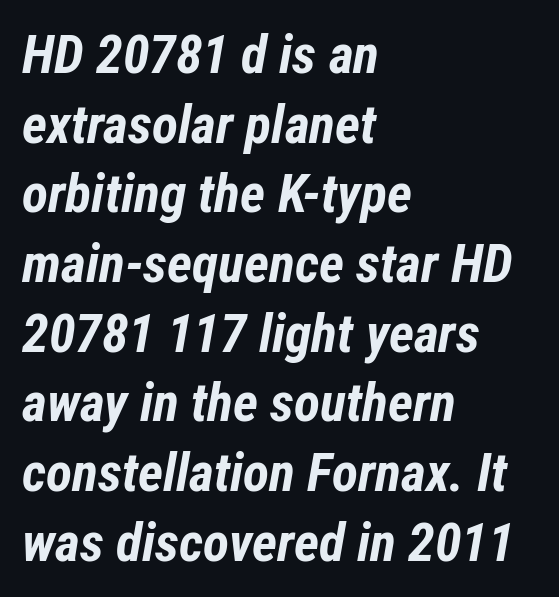
{"italic": "yes", "lean": "right", "slant_degrees": 12, "bold": "yes", "weight": "bold", "width": "condensed", "stroke_contrast": "low", "x_height": "medium", "monospaced": "no", "underline": "no", "align": "left", "line_spacing": "normal", "line_spacing_ratio": 1.29, "letter_spacing": "normal", "letter_spacing_em": 0.0, "glyph_px": 54}
